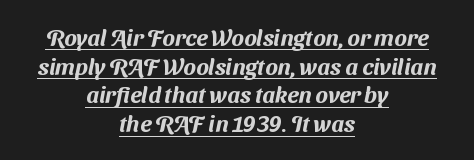
The image shows 23 px text type; set centered, normal line spacing (1.25x), normal letter spacing, underlined.
